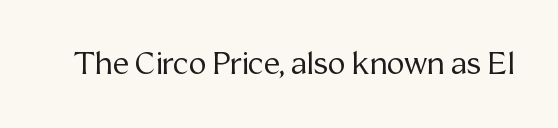
A bare baseline throughout the passage. These lines are composed in type with serifs. It's the straight-up-and-down kind of type. The letters advance in unequal steps, a hallmark of proportional type. Between one letter and the next there's only the usual sliver of space.
